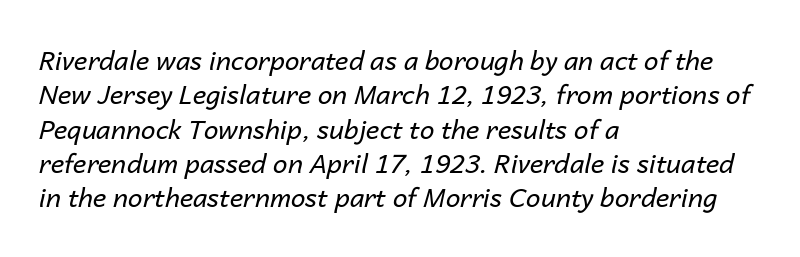
The image shows 26 px text type, italic (leaning right); set left-aligned, normal line spacing (1.32x), normal letter spacing, not underlined.
